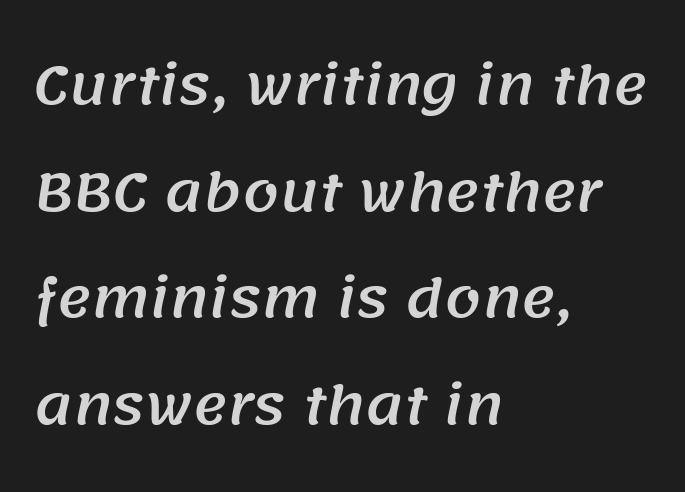
The image shows 52 px sans-serif type; set left-aligned, loose line spacing (2.05x), normal letter spacing, not underlined; medium stroke contrast and a large x-height.
